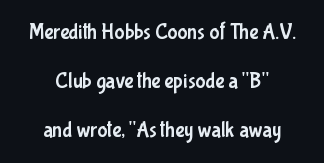
Q: Is the text italic (slanted)? A: No, it is upright.
Q: Is the text underlined? A: No.
Q: How is the paragraph aligned? A: Centered.
Q: Is the spacing between letters normal or unusually wide? A: Normal.
Q: Is the spacing between lines tight, normal or loose? A: Loose.
